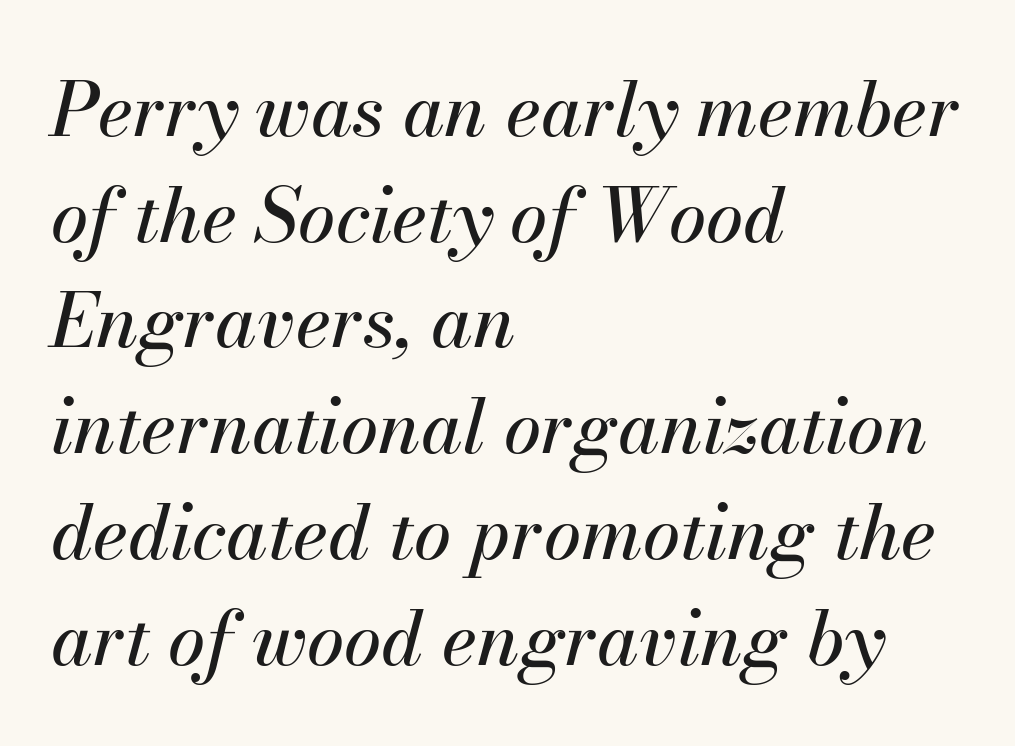
The image shows 75 px text type, italic (leaning right); set left-aligned, normal line spacing (1.41x), normal letter spacing, not underlined; medium stroke contrast and a small x-height.
